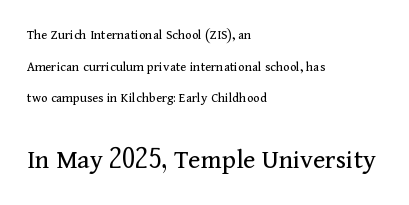
The image shows 28 px regular-weight serif type, upright; set left-aligned, loose line spacing (2.26x), normal letter spacing, not underlined; the second (bottom) block is 2.0x larger; medium stroke contrast and a medium x-height.
